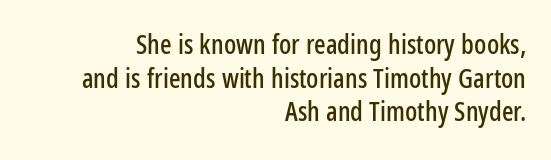
Words appear dense and cohesive because spacing is normal. You can tell it's not italic because the verticals are truly vertical. Is the block centered? No — it sits flush against the right margin. Rule under the text: the space is simply empty. Rows of type keep a routine distance in the vertical direction.
